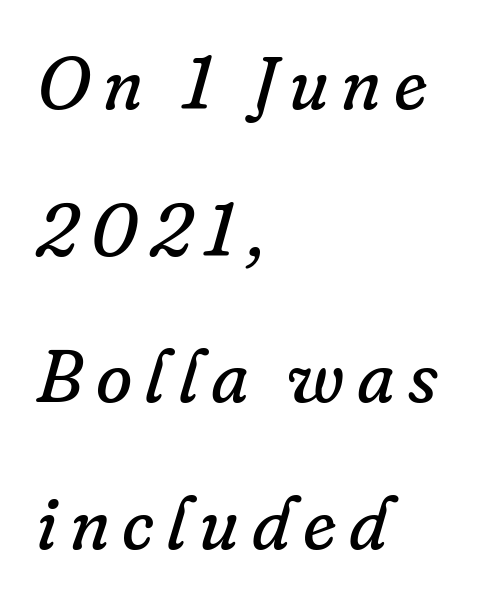
The image shows 74 px regular-weight serif type, italic (leaning right); set left-aligned, loose line spacing (1.98x), not underlined; low stroke contrast and a small x-height.
